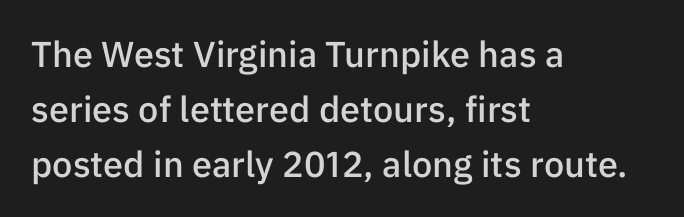
The image shows 36 px semibold sans-serif type, upright; set left-aligned, normal line spacing (1.53x), normal letter spacing, not underlined; low stroke contrast and a medium x-height.
